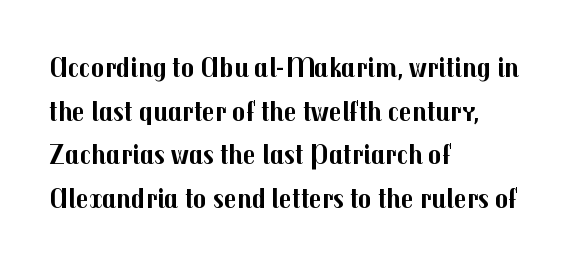
The image shows 28 px bold sans-serif type, upright; set left-aligned, normal line spacing (1.56x), normal letter spacing, not underlined; medium stroke contrast and a medium x-height.
